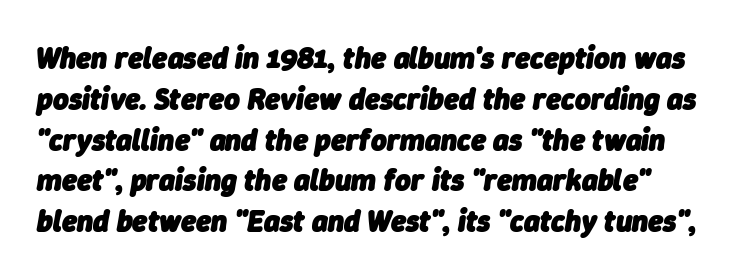
The image shows 30 px heavy type, italic (leaning right); set normal line spacing (1.36x), normal letter spacing, not underlined; low stroke contrast and a medium x-height.
